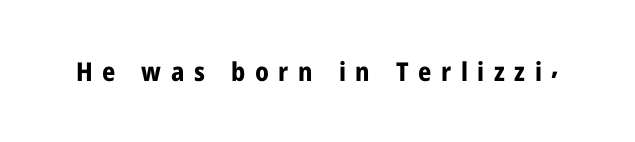
Q: Is the text bold? A: Yes.
Q: Is the text italic (slanted)? A: No, it is upright.
Q: Is the text underlined? A: No.
Q: Is the spacing between letters normal or unusually wide? A: Unusually wide.
